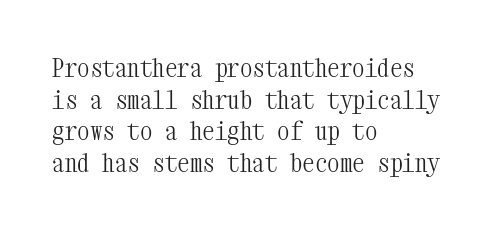
The characters are drawn with everyday or finer stroke widths. The string is rendered with underlining switched off. Leading matches the norm, producing a regular column. This sample uses plain, unmodified letter spacing.
